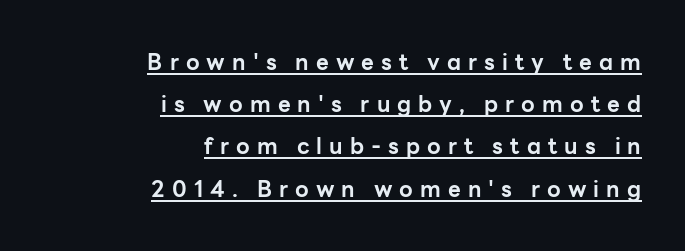
Q: Is the text bold? A: Yes.
Q: Is the text italic (slanted)? A: No, it is upright.
Q: Is the text underlined? A: Yes.
Q: How is the paragraph aligned? A: Right-aligned.
Q: Is the spacing between letters normal or unusually wide? A: Unusually wide.
Q: Is the spacing between lines tight, normal or loose? A: Loose.
